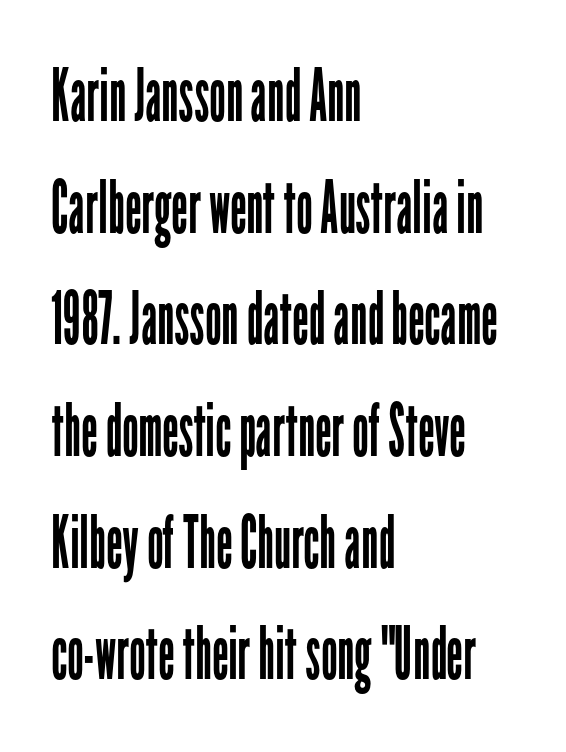
Leading: standard. A typesetter would label this face a sans. The weight tops out at a normal text grade. Looks like regular typesetting: each glyph gets only the width it needs. Short note: letters normally spaced.
